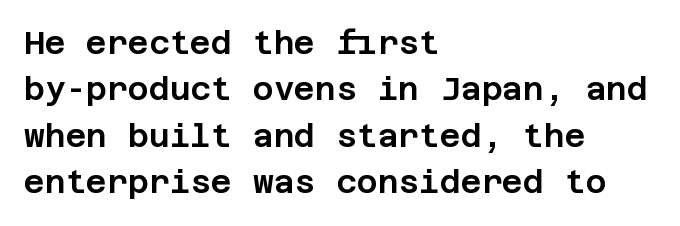
Students, note that the glyphs here touch the page at normal intervals. This is sans-serif lettering, the kind often seen on screens and signage. Bare-footed words on every line. Casual observation: everything's shoved over to the left. Posture: upright roman. The designer left line spacing at the default.
